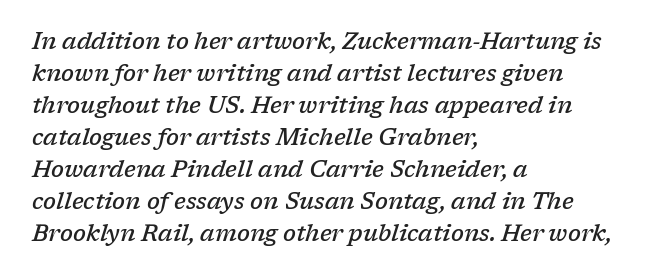
Q: Is the text bold? A: Semi-bold.
Q: Is the text italic (slanted)? A: Yes, it leans right by about 17 degrees.
Q: Is the text underlined? A: No.
Q: How is the paragraph aligned? A: Left-aligned.
Q: Is the spacing between letters normal or unusually wide? A: Normal.
Q: Is the spacing between lines tight, normal or loose? A: Normal.
